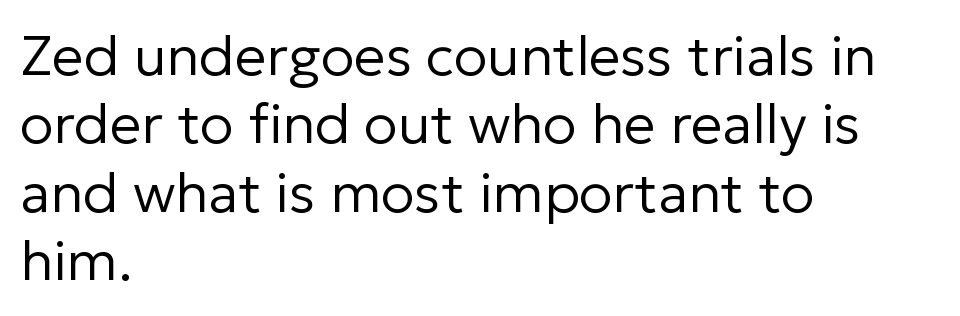
{"serif": "no", "italic": "no", "bold": "no", "weight": "regular", "width": "normal", "stroke_contrast": "low", "x_height": "medium", "monospaced": "no", "underline": "no", "align": "left", "line_spacing_ratio": 1.22, "letter_spacing": "normal", "letter_spacing_em": 0.0, "glyph_px": 56}
